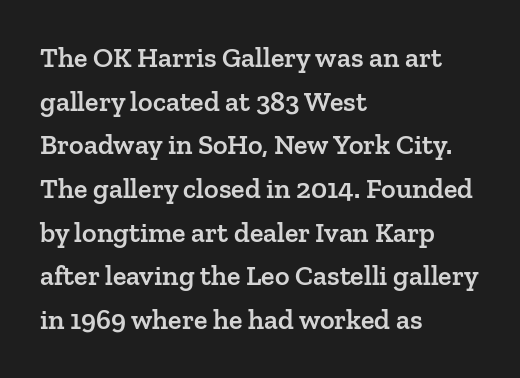
{"serif": "yes", "italic": "no", "bold": "semi", "weight": "semibold", "width": "normal", "stroke_contrast": "low", "x_height": "medium", "monospaced": "no", "underline": "no", "align": "left", "line_spacing": "normal", "line_spacing_ratio": 1.56, "letter_spacing": "normal", "letter_spacing_em": 0.0, "glyph_px": 28}
